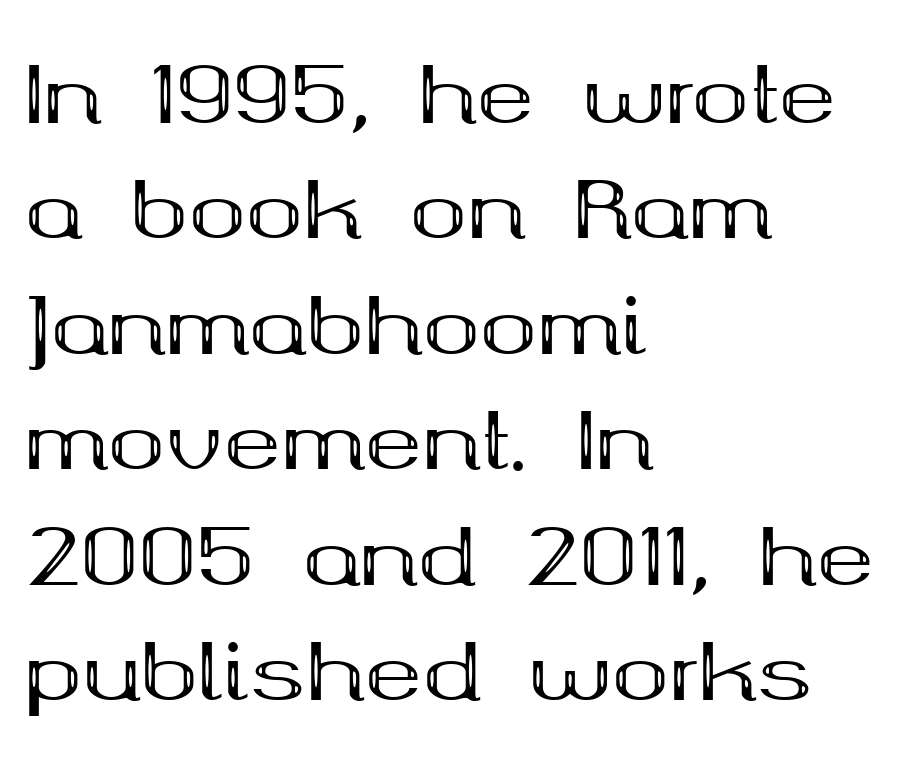
The passage is arranged the way most books set body copy — flush left. Reading down the column, the eye jumps a familiar distance to each next line. Honestly, there is no underline to notice here at all. The face used here is proportionally spaced, like ordinary book or web type. When letters stand straight like this, we call the style roman or upright.
